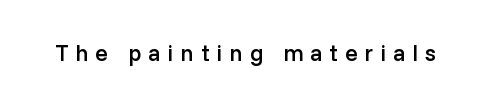
The sample has been set in demibold, a notch under bold. Quick note: not italic, upright. Underline: absent. This sample uses expanded letter spacing, leaving extra air between glyphs.
